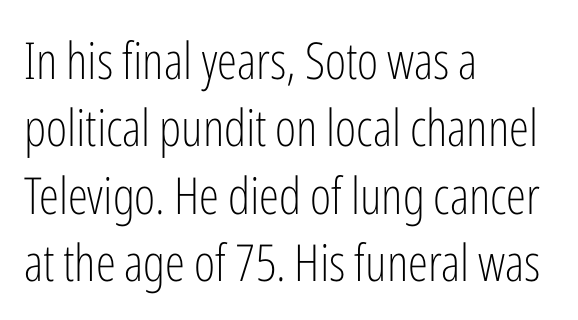
The space between consecutive lines is moderate. This sample is left-justified, so line endings fall wherever the words run out. A light-to-regular cut is what we see here. Beneath every word, the page is bare. Look at the bottom of the vertical strokes: they stop flat, with no serifs.
